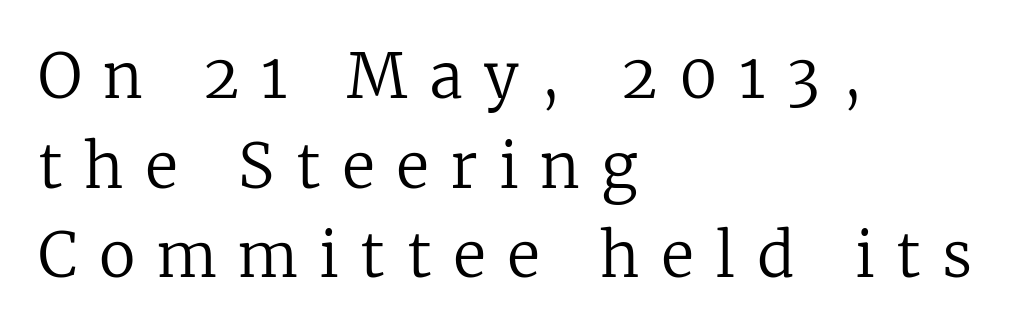
{"serif": "yes", "italic": "no", "bold": "no", "weight": "regular", "width": "normal", "stroke_contrast": "low", "x_height": "medium", "monospaced": "no", "underline": "no", "align": "left", "line_spacing": "normal", "line_spacing_ratio": 1.47, "letter_spacing": "wide", "letter_spacing_em": 0.35, "glyph_px": 61}
